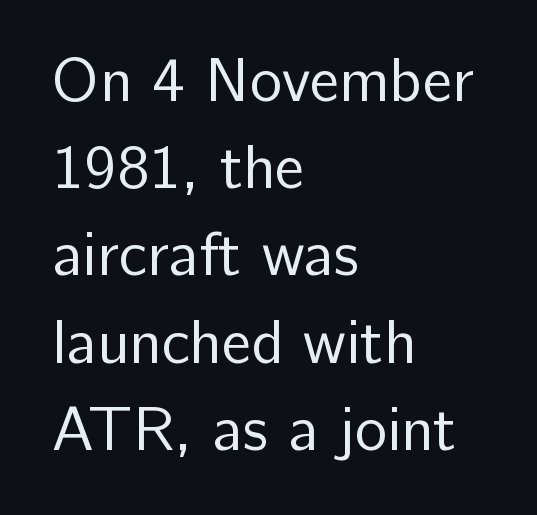
Q: Is the text bold? A: No.
Q: Is the text italic (slanted)? A: No, it is upright.
Q: Is the typeface a serif or a sans-serif typeface? A: Sans-serif.
Q: Is the text underlined? A: No.
Q: How is the paragraph aligned? A: Left-aligned.
Q: Is the spacing between letters normal or unusually wide? A: Normal.
Q: Is the spacing between lines tight, normal or loose? A: Normal.
Q: Width (condensed, normal, or wide)? A: Normal.
Q: Stroke contrast? A: Low.
Q: x-height? A: Medium.
Q: Monospaced? A: No.
